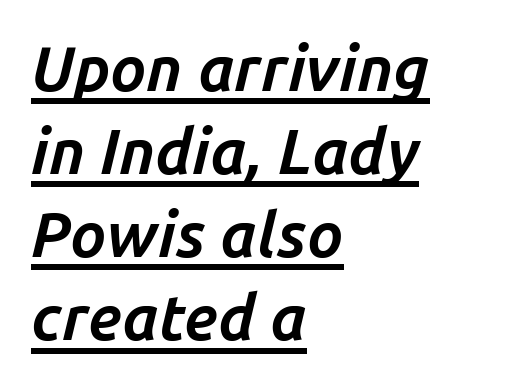
{"italic": "yes", "lean": "right", "slant_degrees": 14, "bold": "yes", "weight": "bold", "width": "normal", "stroke_contrast": "low", "x_height": "medium", "monospaced": "no", "underline": "yes", "align": "left", "line_spacing": "normal", "line_spacing_ratio": 1.32, "letter_spacing": "normal", "letter_spacing_em": 0.0, "glyph_px": 63}
